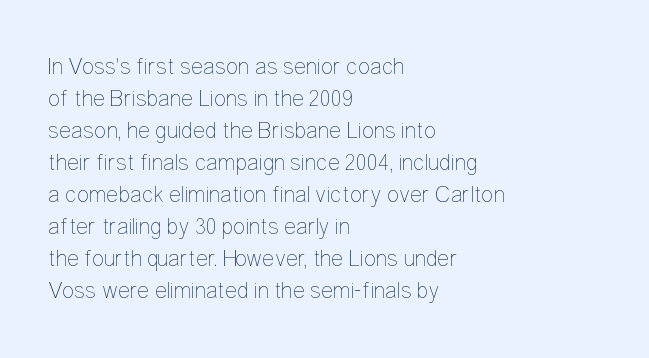
The image shows 23 px text type, upright; set left-aligned, normal line spacing (1.39x), normal letter spacing, not underlined.
